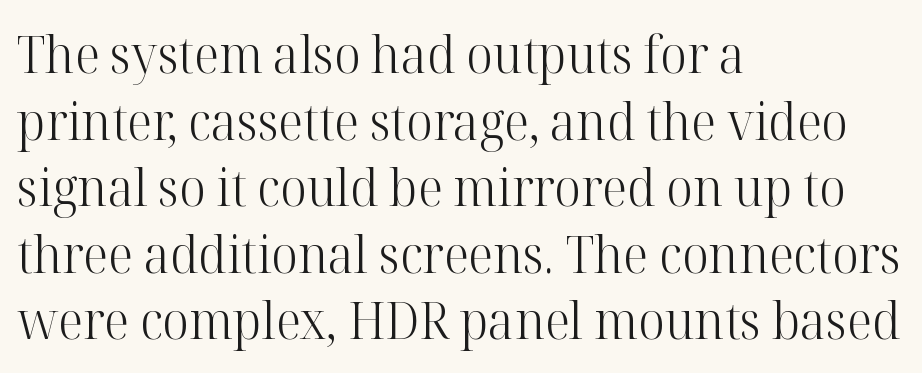
{"serif": "yes", "italic": "no", "bold": "no", "weight": "light", "width": "normal", "stroke_contrast": "high", "x_height": "medium", "monospaced": "no", "underline": "no", "align": "left", "line_spacing": "normal", "line_spacing_ratio": 1.28, "letter_spacing": "normal", "letter_spacing_em": 0.0, "glyph_px": 52}
